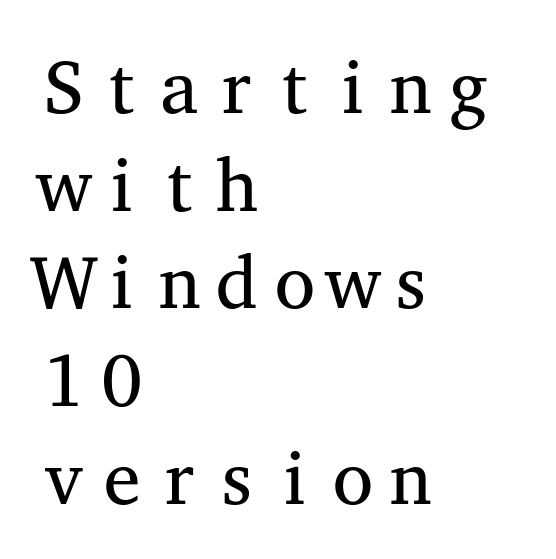
Q: Is the text bold? A: No.
Q: Is the text italic (slanted)? A: No, it is upright.
Q: Is the typeface a serif or a sans-serif typeface? A: Serif.
Q: Is the text underlined? A: No.
Q: How is the paragraph aligned? A: Left-aligned.
Q: Is the spacing between letters normal or unusually wide? A: Normal.
Q: Is the spacing between lines tight, normal or loose? A: Normal.
Q: Width (condensed, normal, or wide)? A: Wide.
Q: Stroke contrast? A: Medium.
Q: x-height? A: Medium.
Q: Monospaced? A: Yes.
